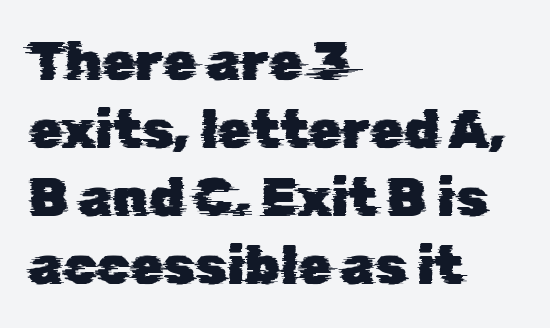
The image shows 54 px sans-serif type; set left-aligned, normal line spacing (1.26x), normal letter spacing, not underlined; low stroke contrast and a medium x-height.
